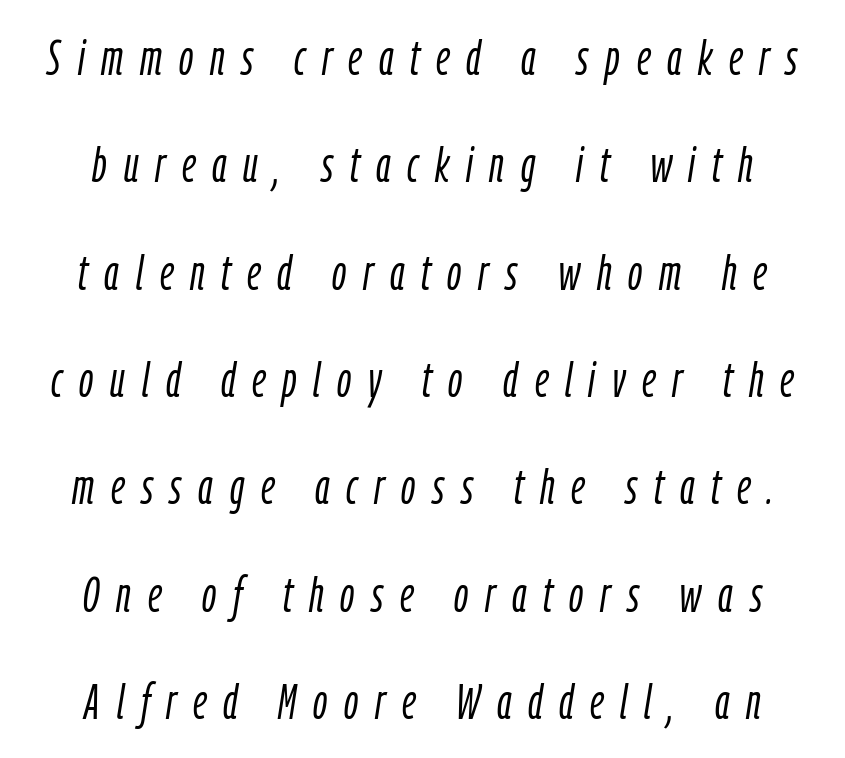
{"italic": "yes", "lean": "right", "slant_degrees": 9, "bold": "no", "weight": "light", "width": "condensed", "stroke_contrast": "low", "x_height": "medium", "monospaced": "no", "underline": "no", "line_spacing": "loose", "line_spacing_ratio": 2.19, "letter_spacing": "wide", "letter_spacing_em": 0.34, "glyph_px": 49}
